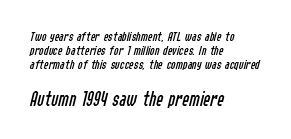
Q: Is the text bold? A: No.
Q: Is the text italic (slanted)? A: Yes, it leans right by about 14 degrees.
Q: Is the text underlined? A: No.
Q: How is the paragraph aligned? A: Left-aligned.
Q: Is the spacing between letters normal or unusually wide? A: Normal.
Q: Is the spacing between lines tight, normal or loose? A: Tight.
Q: Which block of text is set in a larger size, the first (top) or the second (bottom)? A: The second (bottom) one.
